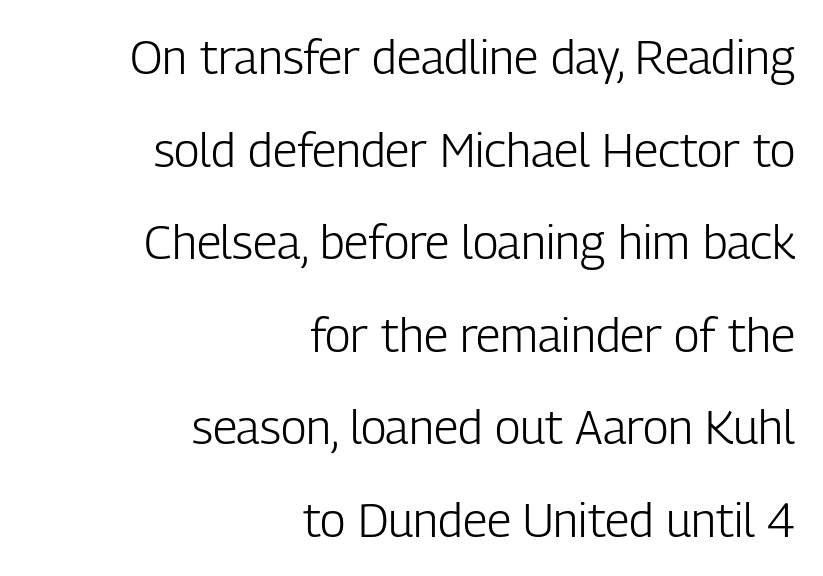
The image shows 47 px light, condensed sans-serif type, upright; set right-aligned, loose line spacing (1.97x), normal letter spacing, not underlined; low stroke contrast and a medium x-height.
